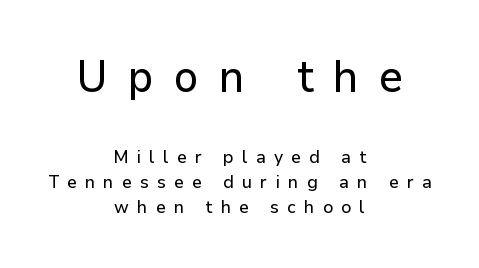
The image shows 44 px sans-serif type, upright; set centered, normal line spacing (1.4x), unusually wide letter spacing (+0.46 em), not underlined; the first (top) block is 2.44x larger; low stroke contrast and a medium x-height.
